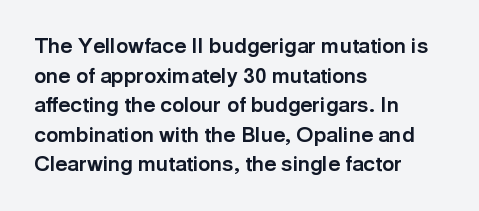
The vertical gap from one line to the next is medium. Beneath every word, the page is bare. Nothing unusual about the tracking: characters are spaced as the font intends. Its strokes are broad and dark, the hallmark of bold type. This sample uses an upright cut, with every glyph sitting square on the baseline. If you drew a ruler down the left edge, every line would touch it.
